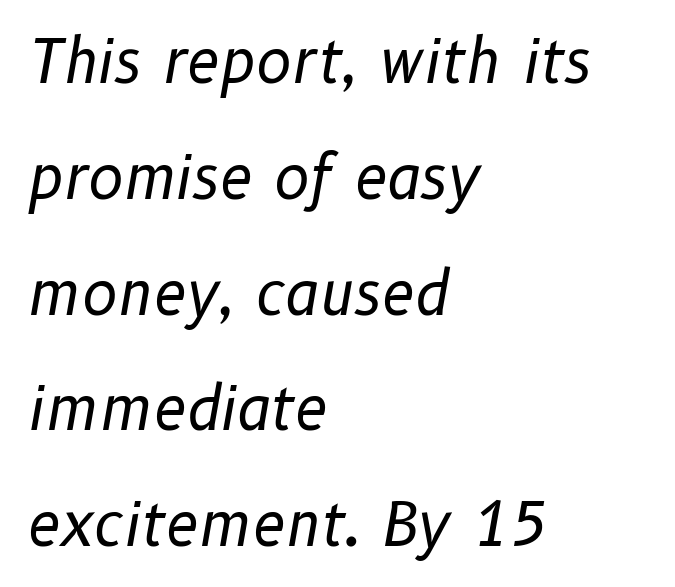
The image shows 60 px regular-weight type, italic (leaning right); set left-aligned, loose line spacing (1.93x), normal letter spacing, not underlined; low stroke contrast and a medium x-height.
